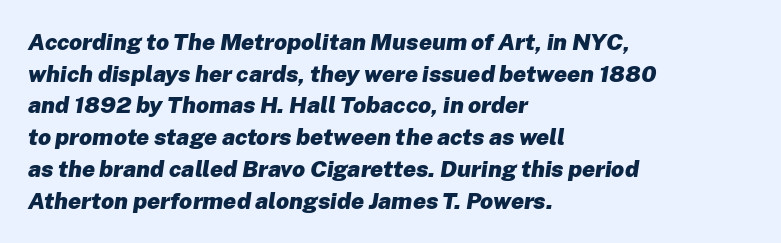
{"italic": "yes", "lean": "right", "slant_degrees": 8, "bold": "yes", "underline": "no", "align": "left", "line_spacing": "normal", "line_spacing_ratio": 1.38, "letter_spacing": "normal", "letter_spacing_em": 0.0, "glyph_px": 23}
